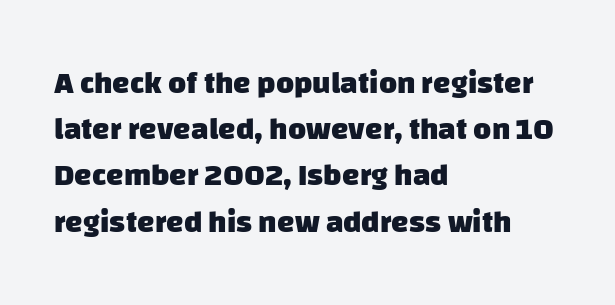
{"serif": "no", "bold": "yes", "weight": "heavy", "width": "normal", "stroke_contrast": "low", "x_height": "large", "monospaced": "no", "underline": "no", "align": "left", "line_spacing": "normal", "line_spacing_ratio": 1.49, "letter_spacing": "normal", "letter_spacing_em": 0.0, "glyph_px": 31}
